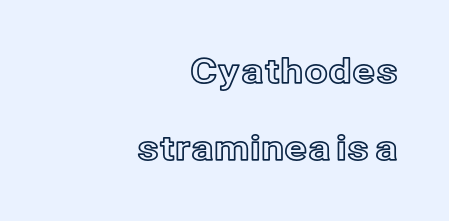
{"italic": "no", "width": "normal", "x_height": "medium", "monospaced": "no", "underline": "no", "align": "right", "line_spacing": "loose", "line_spacing_ratio": 2.27, "letter_spacing": "normal", "letter_spacing_em": 0.0, "glyph_px": 34}
